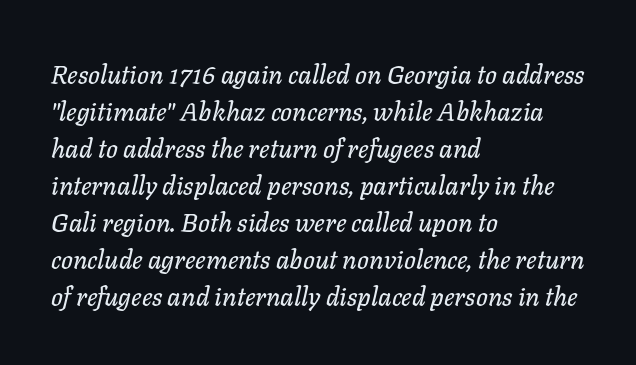
The image shows 26 px text type, italic (leaning right); set left-aligned, normal line spacing (1.42x), normal letter spacing, not underlined.
